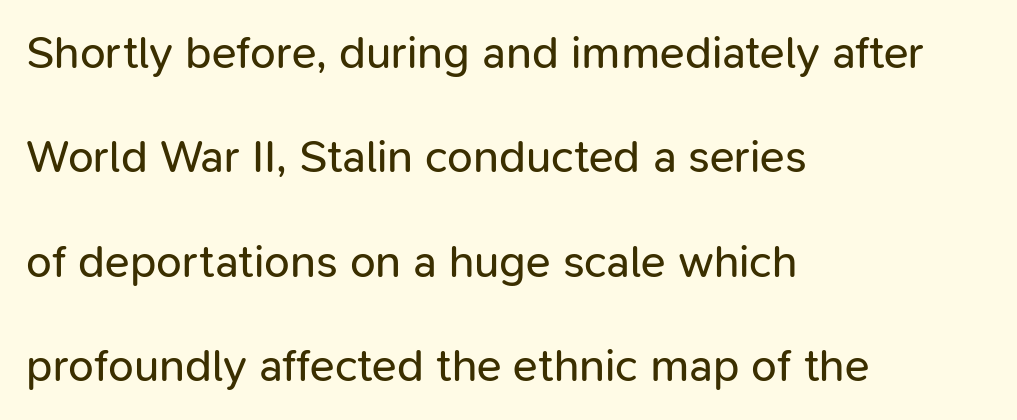
The image shows 46 px regular-weight sans-serif type, upright; set left-aligned, loose line spacing (2.27x), normal letter spacing, not underlined; low stroke contrast and a medium x-height.
